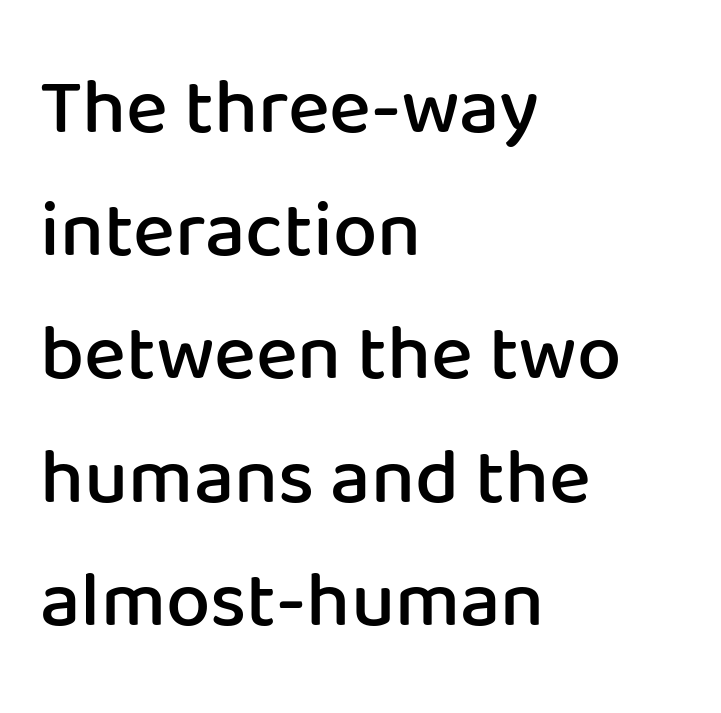
The image shows 79 px semibold sans-serif type, upright; set left-aligned, normal line spacing (1.56x), normal letter spacing, not underlined; low stroke contrast and a medium x-height.
